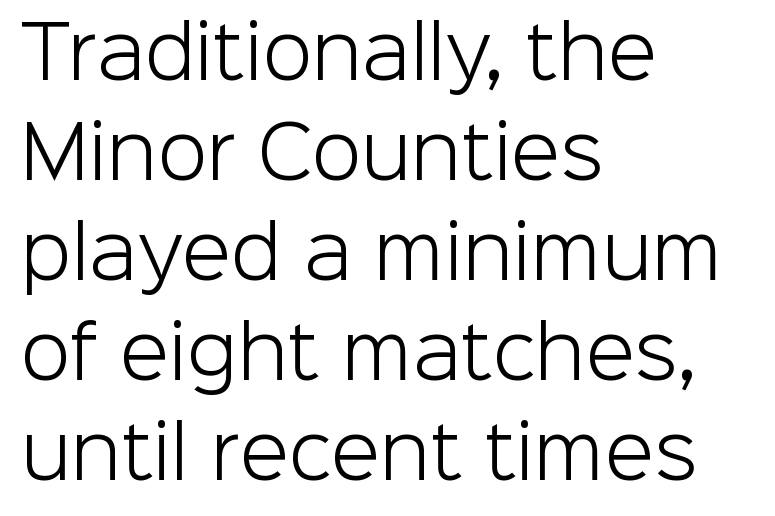
Q: Is the text bold? A: No.
Q: Is the text italic (slanted)? A: No, it is upright.
Q: Is the typeface a serif or a sans-serif typeface? A: Sans-serif.
Q: Is the text underlined? A: No.
Q: How is the paragraph aligned? A: Left-aligned.
Q: Is the spacing between letters normal or unusually wide? A: Normal.
Q: Is the spacing between lines tight, normal or loose? A: Normal.
Q: Width (condensed, normal, or wide)? A: Normal.
Q: Stroke contrast? A: Low.
Q: x-height? A: Medium.
Q: Monospaced? A: No.
